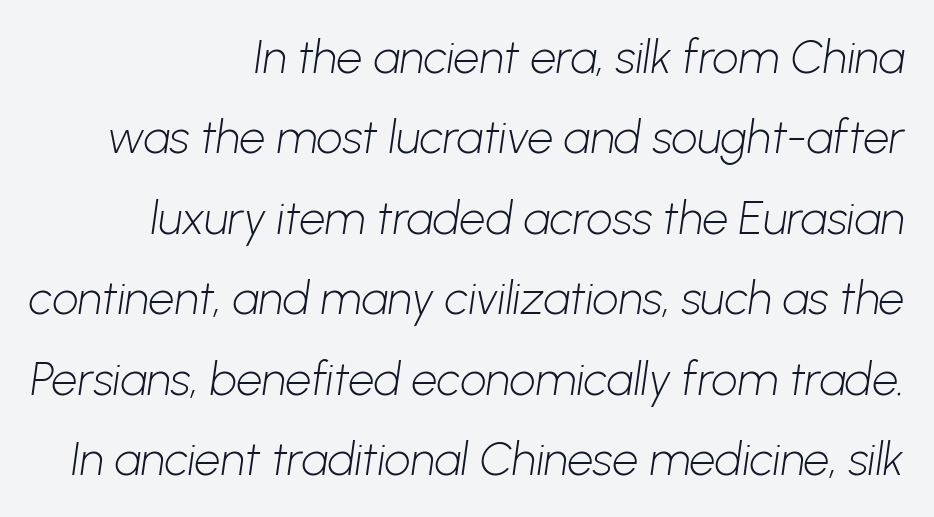
{"serif": "no", "bold": "no", "weight": "light", "width": "normal", "stroke_contrast": "low", "x_height": "medium", "monospaced": "no", "underline": "no", "align": "right", "line_spacing_ratio": 1.75, "letter_spacing": "normal", "letter_spacing_em": 0.0, "glyph_px": 46}
